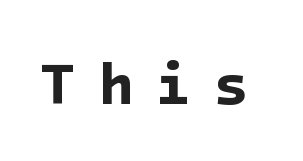
{"serif": "no", "bold": "yes", "weight": "bold", "width": "normal", "stroke_contrast": "low", "x_height": "medium", "underline": "no", "letter_spacing": "wide", "letter_spacing_em": 0.38, "glyph_px": 58}
